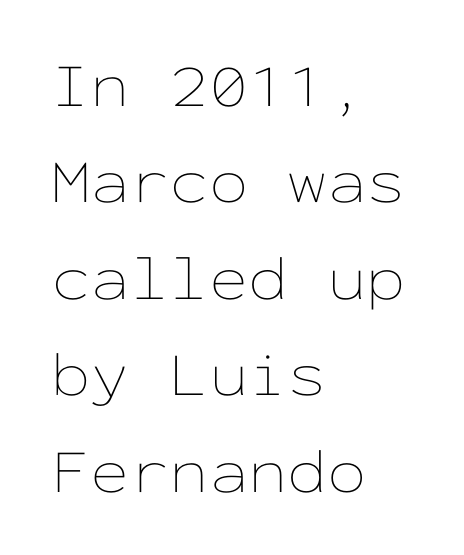
Q: Is the text bold? A: No.
Q: Is the text italic (slanted)? A: No, it is upright.
Q: Is the text underlined? A: No.
Q: How is the paragraph aligned? A: Left-aligned.
Q: Is the spacing between letters normal or unusually wide? A: Normal.
Q: Is the spacing between lines tight, normal or loose? A: Normal.
Q: Width (condensed, normal, or wide)? A: Wide.
Q: Stroke contrast? A: Low.
Q: x-height? A: Medium.
Q: Monospaced? A: Yes.
